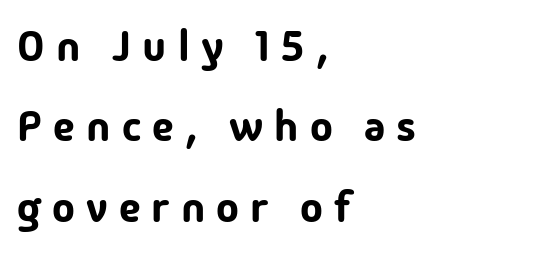
{"serif": "no", "italic": "no", "width": "normal", "stroke_contrast": "low", "x_height": "medium", "monospaced": "no", "underline": "no", "align": "left", "line_spacing_ratio": 1.87, "letter_spacing": "wide", "letter_spacing_em": 0.26, "glyph_px": 43}
